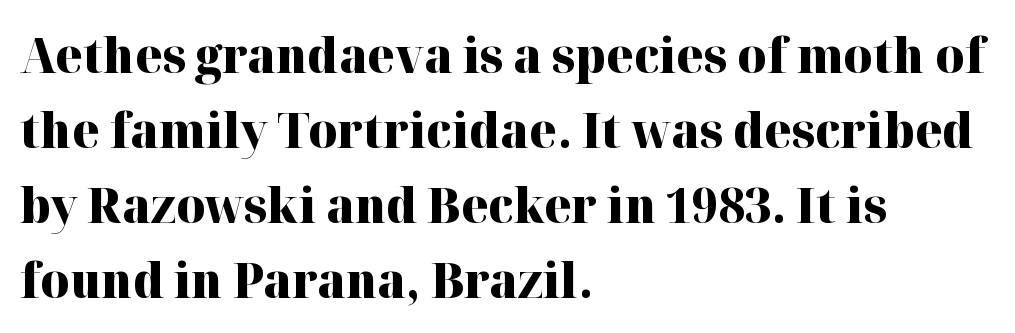
This sample has the flowing, uneven cadence of proportional lettering. A dark, heavy texture on the line: the type is bold. A typesetter would call this leading conventional body-copy spacing. The axis of the letterforms is exactly vertical. I'd call this a serif setting — the letters wear small feet.
